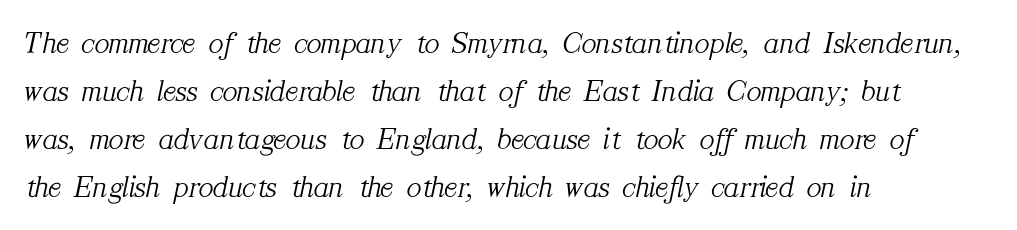
{"serif": "yes", "italic": "yes", "lean": "right", "slant_degrees": 12, "bold": "no", "weight": "light", "width": "normal", "stroke_contrast": "medium", "x_height": "medium", "monospaced": "no", "underline": "no", "align": "left", "line_spacing": "normal", "line_spacing_ratio": 1.55, "letter_spacing": "normal", "letter_spacing_em": 0.0, "glyph_px": 31}
